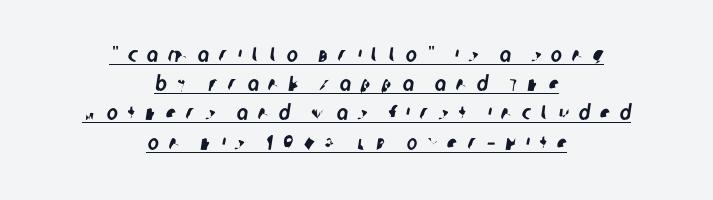
{"underline": "yes", "align": "center", "line_spacing": "normal", "line_spacing_ratio": 1.39, "letter_spacing": "wide", "letter_spacing_em": 0.47, "glyph_px": 21}
